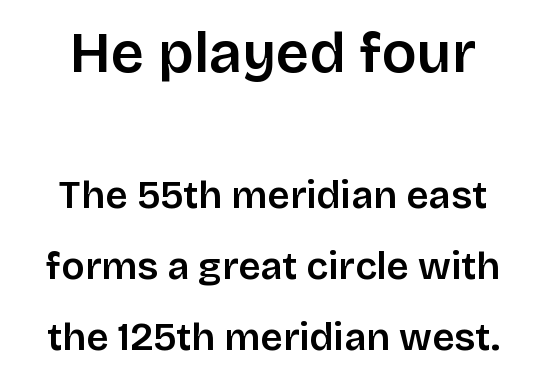
The letterforms sit shoulder to shoulder at normal distance. The strip under each line holds only bare page. The typography opts for an upright posture over an oblique one. Character size in the leading block exceeds that of the trailing block.
